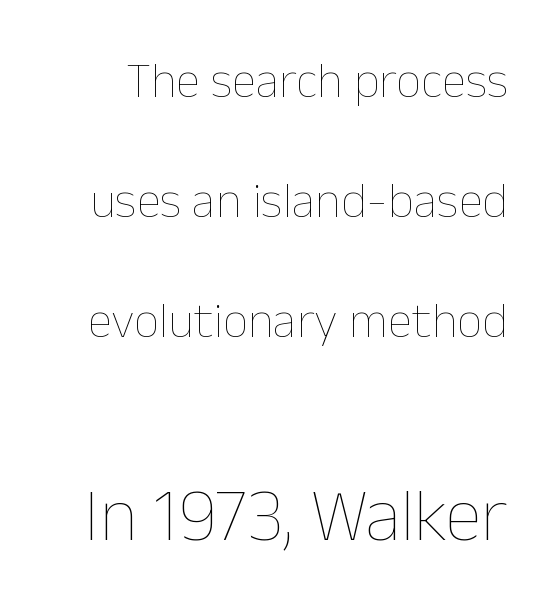
{"italic": "no", "bold": "no", "weight": "thin", "width": "normal", "stroke_contrast": "low", "x_height": "medium", "monospaced": "no", "underline": "no", "line_spacing": "loose", "line_spacing_ratio": 2.4, "letter_spacing": "normal", "letter_spacing_em": 0.0, "larger_block": "second", "size_ratio": 1.5, "glyph_px": 75}
